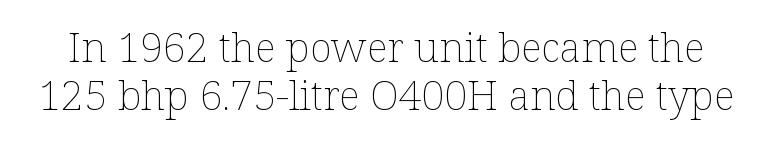
{"italic": "no", "bold": "no", "weight": "thin", "width": "normal", "stroke_contrast": "low", "x_height": "medium", "monospaced": "no", "underline": "no", "line_spacing_ratio": 1.16, "letter_spacing": "normal", "letter_spacing_em": 0.0, "glyph_px": 41}
